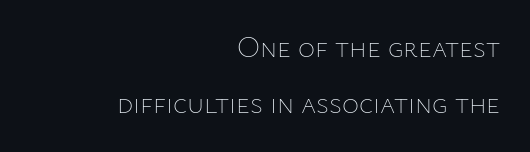
No chunkiness to these letters — they're not bold. Unlike italic type, these characters show no tilt at all. Each line ends at the same right margin while the left side varies. Is this a fixed-width face? No — the glyphs have proportional, varying widths. Each new line begins a long way beneath the previous one.
